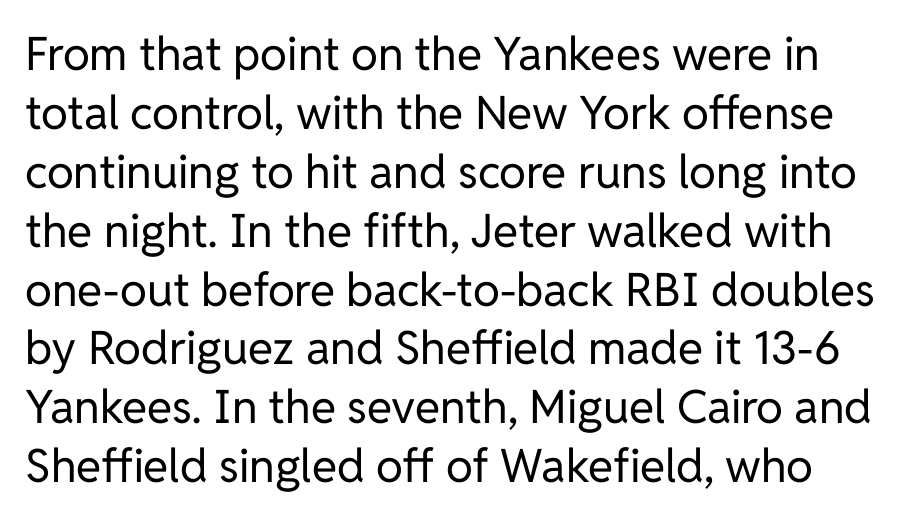
This rendering features lettering with no underline. Does the type have serifs? No, each stem ends abruptly. Standard letterfit; no display-style spreading of the glyphs. Reading down the column, the eye jumps a familiar distance to each next line. Weight: in the light-to-regular range. Spacing verdict: proportional, widths tailored to each character.
